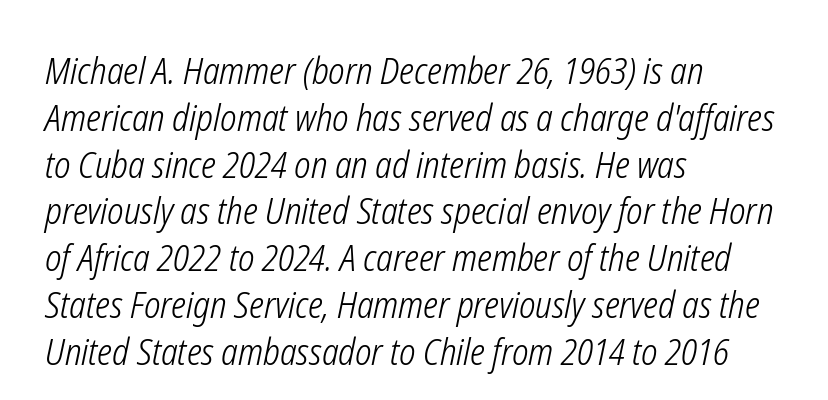
{"italic": "yes", "lean": "right", "slant_degrees": 12, "bold": "no", "weight": "light", "width": "condensed", "stroke_contrast": "low", "x_height": "medium", "monospaced": "no", "underline": "no", "align": "left", "line_spacing": "normal", "line_spacing_ratio": 1.3, "letter_spacing": "normal", "letter_spacing_em": 0.0, "glyph_px": 36}
